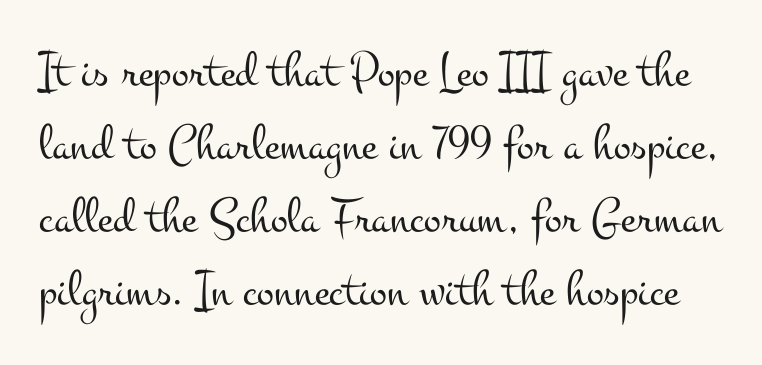
The image shows 51 px light, wide type; set normal line spacing (1.43x), normal letter spacing, not underlined; medium stroke contrast and a small x-height.
